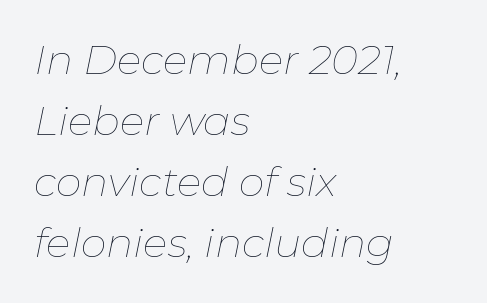
{"italic": "yes", "lean": "right", "slant_degrees": 11, "bold": "no", "weight": "thin", "width": "normal", "stroke_contrast": "low", "x_height": "medium", "monospaced": "no", "underline": "no", "align": "left", "line_spacing": "normal", "line_spacing_ratio": 1.49, "letter_spacing": "normal", "letter_spacing_em": 0.0, "glyph_px": 41}
